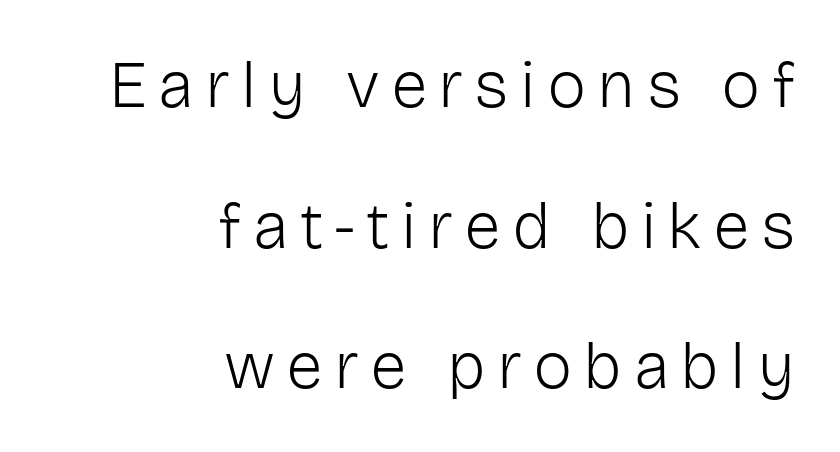
{"serif": "no", "italic": "no", "bold": "no", "weight": "light", "width": "normal", "stroke_contrast": "low", "x_height": "medium", "monospaced": "no", "underline": "no", "align": "right", "line_spacing": "loose", "line_spacing_ratio": 2.13, "glyph_px": 66}
